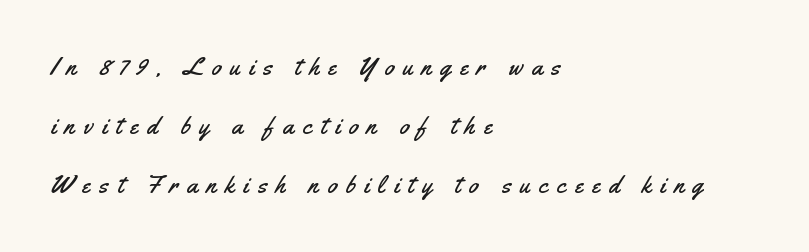
Nobody drew a line under any word here. Letter spacing: wide. Teacher's note: observe the even left margin — that is flush-left alignment. A great deal of white space separates one row of letters from the next.
